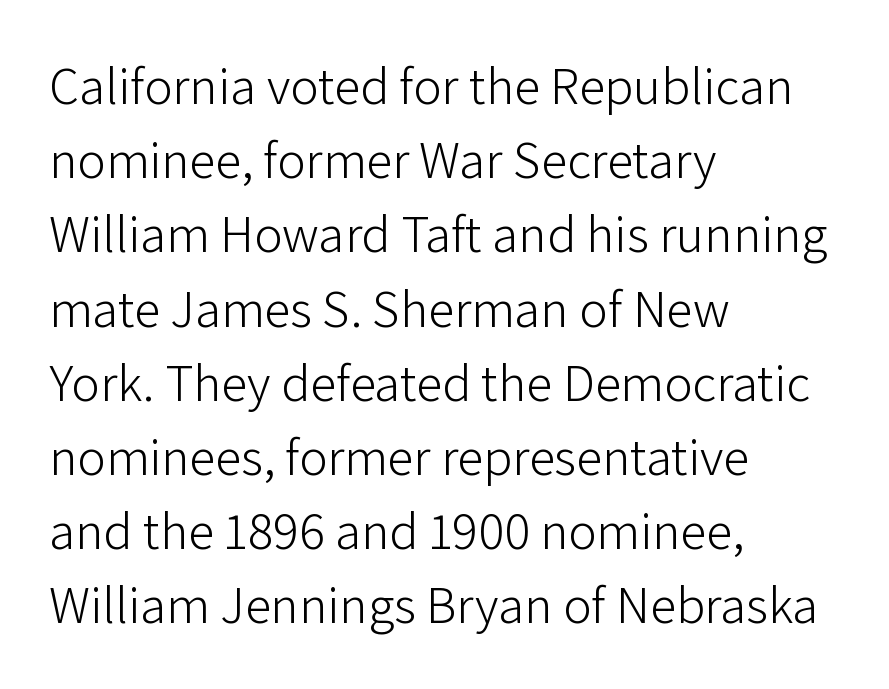
{"serif": "no", "italic": "no", "bold": "no", "weight": "light", "width": "normal", "stroke_contrast": "low", "x_height": "medium", "monospaced": "no", "underline": "no", "align": "left", "line_spacing": "normal", "line_spacing_ratio": 1.4, "letter_spacing": "normal", "letter_spacing_em": 0.0, "glyph_px": 53}
